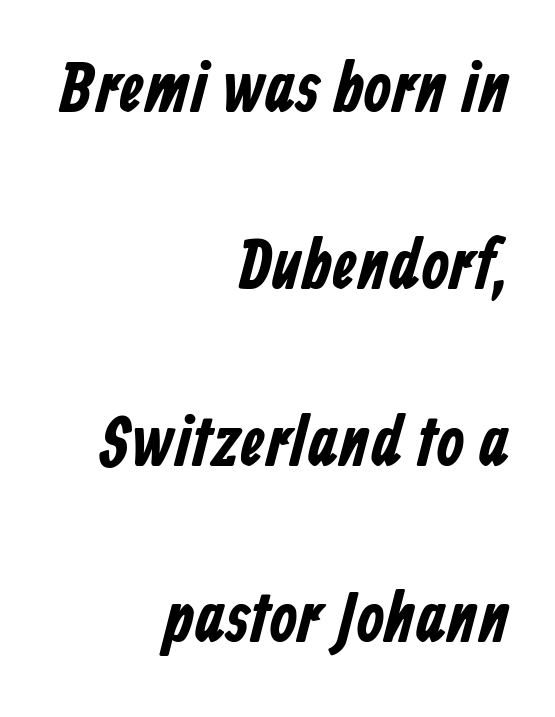
The image shows 71 px condensed sans-serif type; set right-aligned, loose line spacing (2.49x), normal letter spacing, not underlined; low stroke contrast and a medium x-height.
